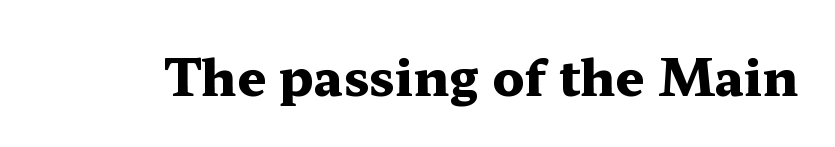
{"serif": "yes", "italic": "no", "bold": "yes", "weight": "heavy", "width": "wide", "stroke_contrast": "medium", "x_height": "medium", "monospaced": "no", "underline": "no", "letter_spacing": "normal", "letter_spacing_em": 0.0, "glyph_px": 51}
